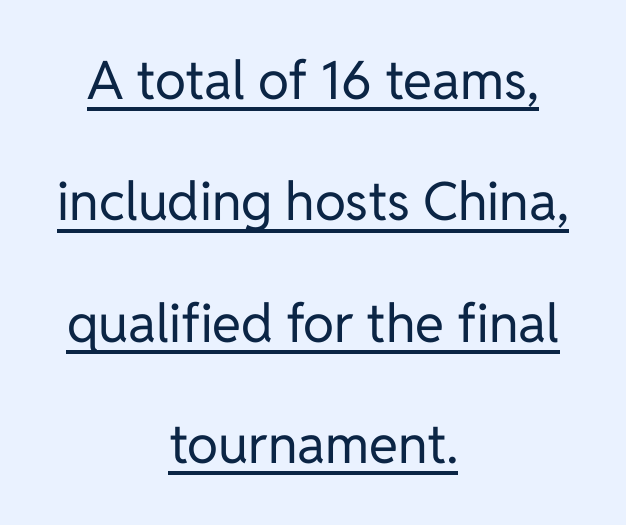
Font category for this specimen: sans-serif. Each line of the rendering has a horizontal stroke beneath the glyphs. Letters have the restrained weight of plain body copy at most. A typesetter would call this proportional, since set widths differ per character.
